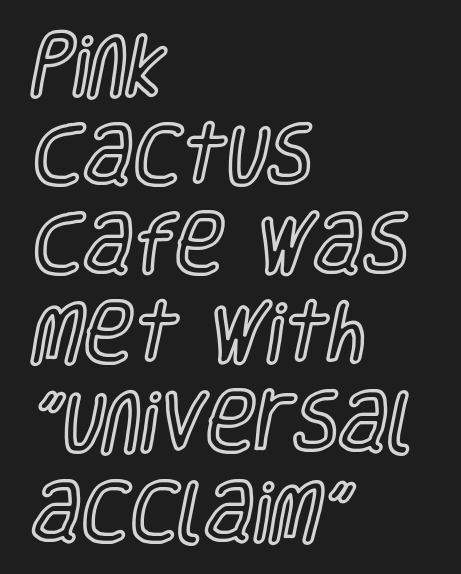
The image shows 67 px condensed type; set left-aligned, normal line spacing (1.33x), normal letter spacing, not underlined; a large x-height.
